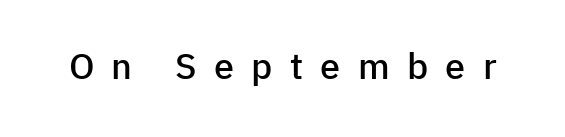
The image shows 36 px semibold sans-serif type, upright; set unusually wide letter spacing (+0.48 em), not underlined; low stroke contrast and a medium x-height.
